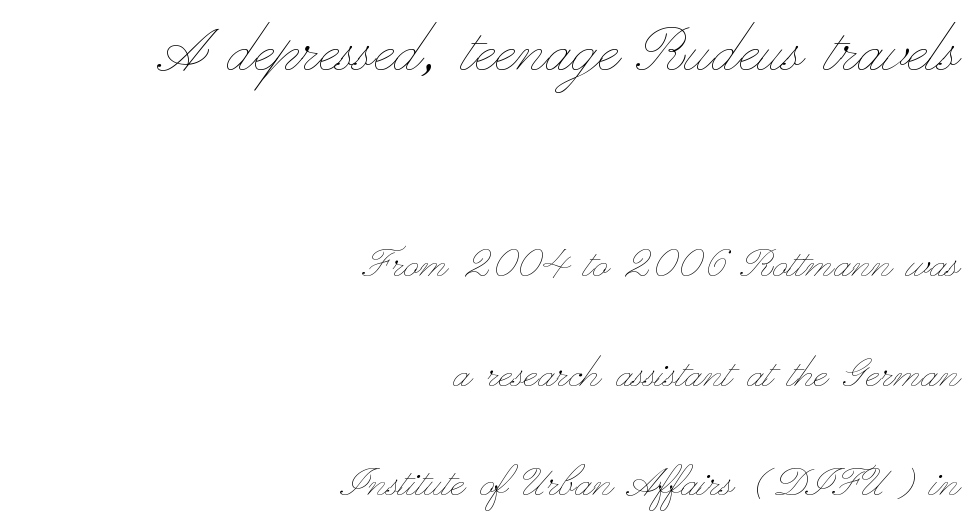
Q: Is the text bold? A: No.
Q: Is the text italic (slanted)? A: Yes.
Q: Is the text underlined? A: No.
Q: How is the paragraph aligned? A: Right-aligned.
Q: Is the spacing between letters normal or unusually wide? A: Normal.
Q: Is the spacing between lines tight, normal or loose? A: Loose.
Q: Which block of text is set in a larger size, the first (top) or the second (bottom)? A: The first (top) one.
Q: Width (condensed, normal, or wide)? A: Wide.
Q: Stroke contrast? A: Low.
Q: x-height? A: Small.
Q: Monospaced? A: No.
